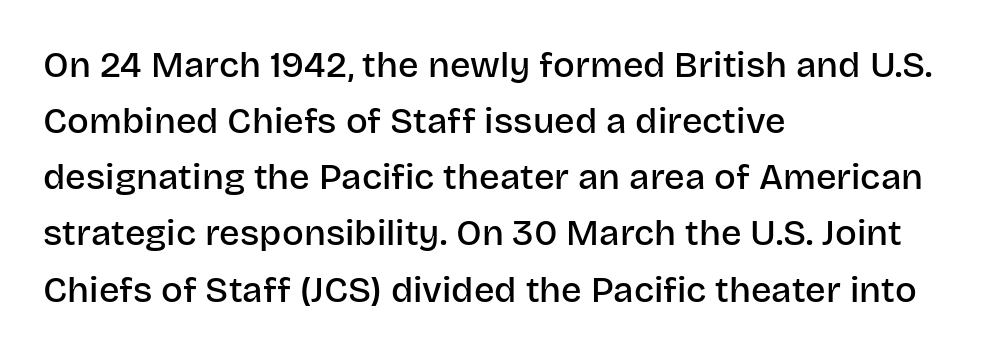
Stroke thickness is moderately raised; the sample reads as semibold. Horizontal bands of white between lines are of average thickness. If you drew a line through each stem, it would be perfectly vertical. You could call the tracking neutral — neither tight nor loose. The rendering shows plain stroke endings on the letterforms — a sans-serif design. Is this a fixed-width face? No — the glyphs have proportional, varying widths.
